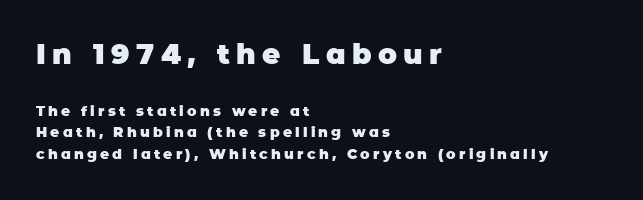
Q: Is the text bold? A: Yes.
Q: Is the text italic (slanted)? A: No, it is upright.
Q: Is the typeface a serif or a sans-serif typeface? A: Sans-serif.
Q: Is the text underlined? A: No.
Q: How is the paragraph aligned? A: Left-aligned.
Q: Is the spacing between letters normal or unusually wide? A: Unusually wide.
Q: Is the spacing between lines tight, normal or loose? A: Normal.
Q: Which block of text is set in a larger size, the first (top) or the second (bottom)? A: The first (top) one.
Q: Width (condensed, normal, or wide)? A: Normal.
Q: Stroke contrast? A: Low.
Q: x-height? A: Large.
Q: Monospaced? A: No.
